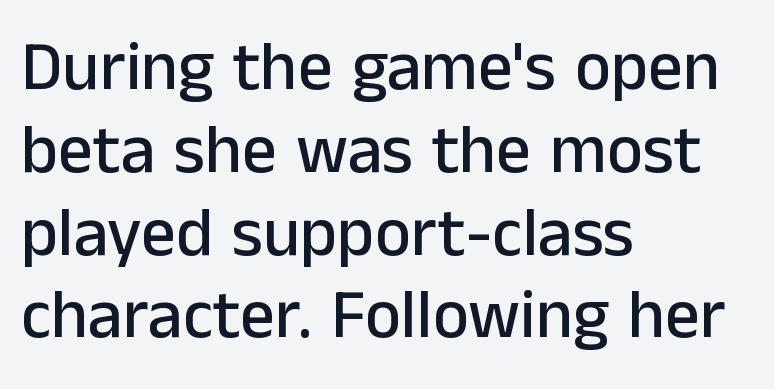
The image shows 69 px sans-serif type, upright; set left-aligned, line spacing 1.2x, normal letter spacing, not underlined; low stroke contrast and a medium x-height.
